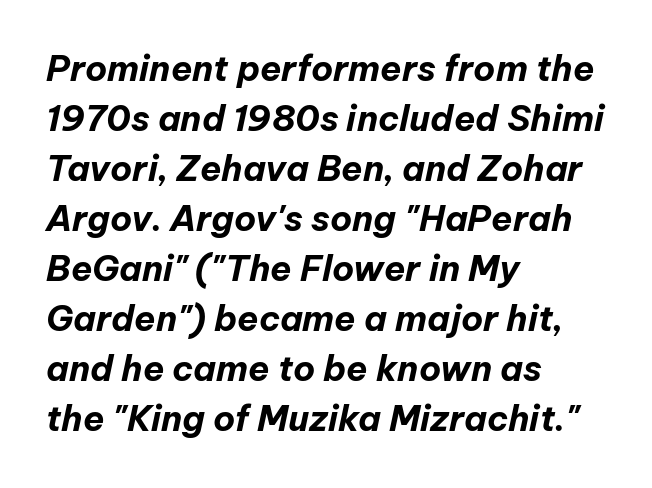
Q: Is the text bold? A: Yes.
Q: Is the text italic (slanted)? A: Yes, it leans right by about 12 degrees.
Q: Is the text underlined? A: No.
Q: How is the paragraph aligned? A: Left-aligned.
Q: Is the spacing between letters normal or unusually wide? A: Normal.
Q: Is the spacing between lines tight, normal or loose? A: Normal.
Q: Width (condensed, normal, or wide)? A: Normal.
Q: Stroke contrast? A: Low.
Q: x-height? A: Medium.
Q: Monospaced? A: No.
